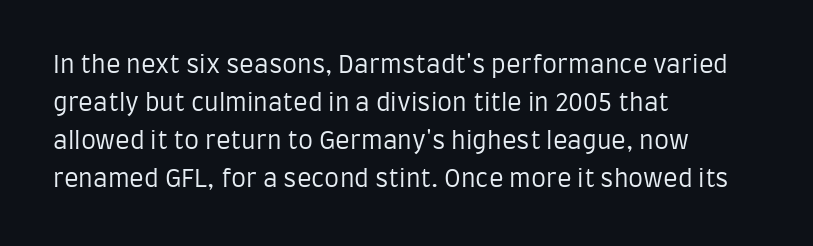
{"italic": "no", "bold": "no", "underline": "no", "align": "left", "line_spacing": "normal", "line_spacing_ratio": 1.59, "letter_spacing": "normal", "letter_spacing_em": 0.0, "glyph_px": 24}
